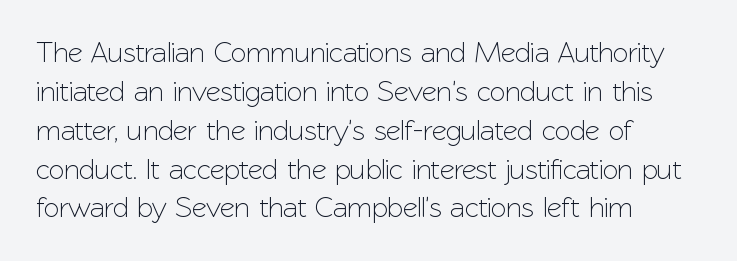
The letters stand upright; this is a roman face. Between one letter and the next there's only the usual sliver of space. Each row of text sits above clean, open space. The glyphs in this specimen are sans serif. The block of text has a typical density, with ordinary space between rows. This sample has the flowing, uneven cadence of proportional lettering.
